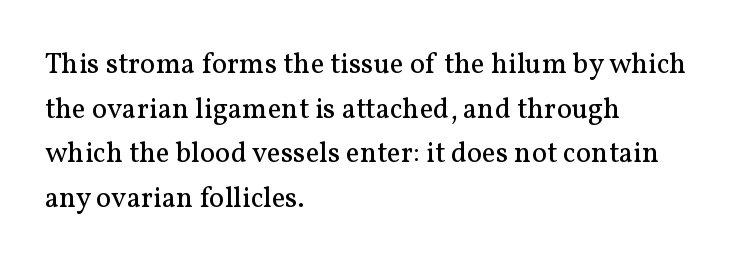
The image shows 29 px regular-weight serif type, upright; set left-aligned, normal line spacing (1.54x), normal letter spacing, not underlined; medium stroke contrast and a medium x-height.
